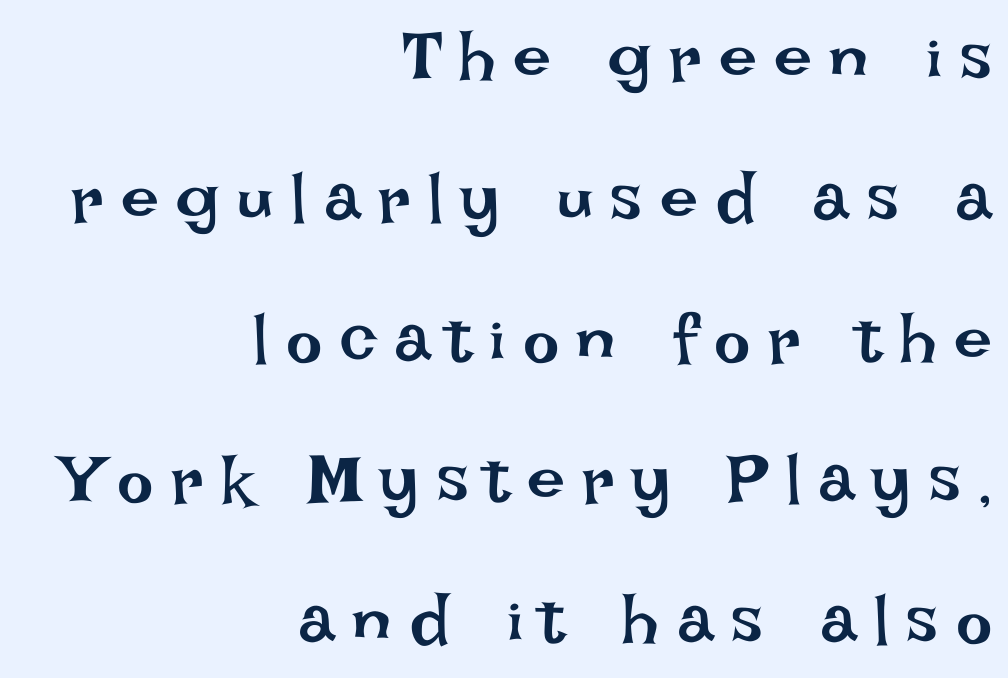
{"italic": "no", "bold": "no", "weight": "regular", "width": "normal", "stroke_contrast": "low", "x_height": "large", "monospaced": "no", "underline": "no", "align": "right", "line_spacing": "loose", "line_spacing_ratio": 2.07, "letter_spacing": "wide", "letter_spacing_em": 0.26, "glyph_px": 68}
